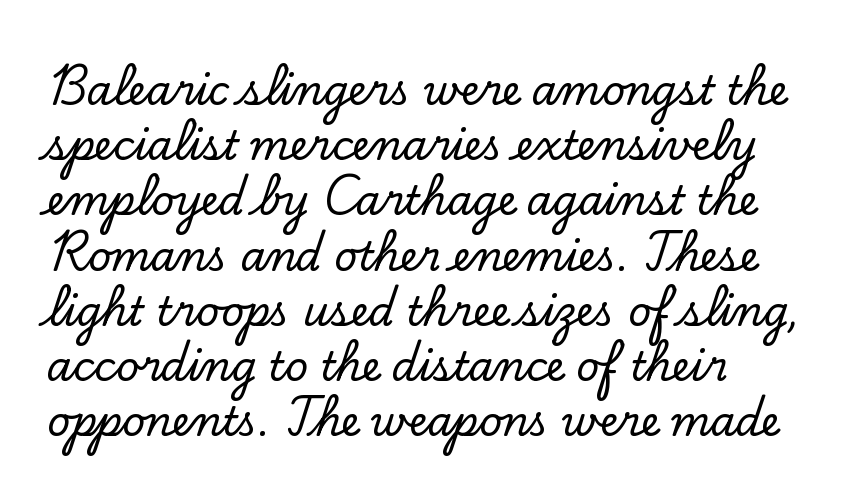
Q: Is the text italic (slanted)? A: Yes.
Q: Is the typeface a serif or a sans-serif typeface? A: Serif.
Q: Is the text underlined? A: No.
Q: How is the paragraph aligned? A: Left-aligned.
Q: Is the spacing between letters normal or unusually wide? A: Normal.
Q: Is the spacing between lines tight, normal or loose? A: Normal.
Q: Width (condensed, normal, or wide)? A: Normal.
Q: Stroke contrast? A: Low.
Q: x-height? A: Small.
Q: Monospaced? A: No.
